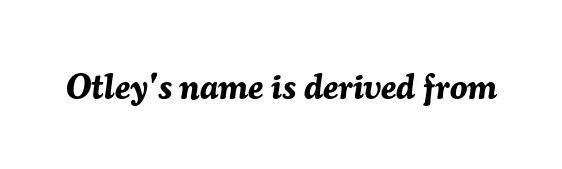
Looks like regular typesetting: each glyph gets only the width it needs. A typesetter would call this zero additional tracking. Is the type bold? Yes — the strokes are clearly thick and heavy. Style check: oblique. The zone under the glyphs is completely vacant.
